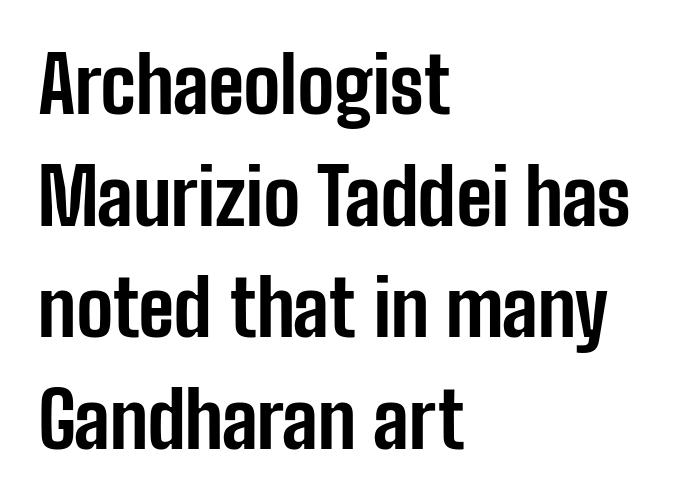
The image shows 77 px bold, condensed sans-serif type, upright; set left-aligned, normal line spacing (1.45x), normal letter spacing, not underlined; low stroke contrast and a medium x-height.
